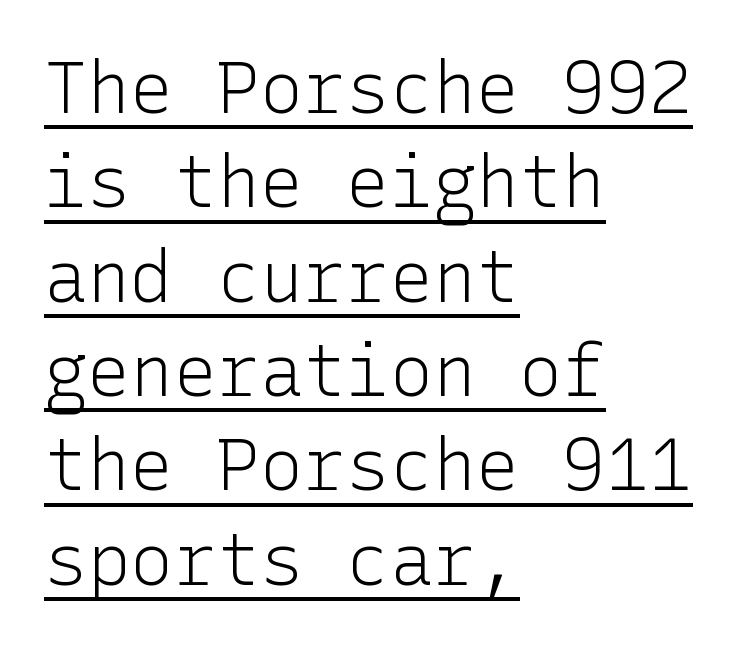
The font sits on the lighter half of the weight spectrum, regular included. Vertical spacing — default. The rendering uses the underline text-decoration. Glyph-to-glyph distance matches everyday printed text. Visually the block forms a straight wall on the left and a jagged coastline on the right. Every character sits straight up, as roman type does.
